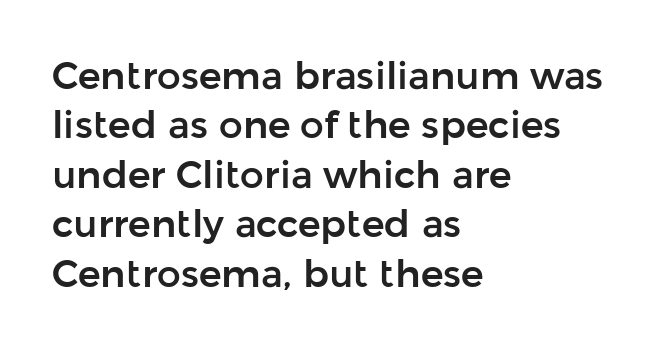
Q: Is the text italic (slanted)? A: No, it is upright.
Q: Is the typeface a serif or a sans-serif typeface? A: Sans-serif.
Q: Is the text underlined? A: No.
Q: How is the paragraph aligned? A: Left-aligned.
Q: Is the spacing between letters normal or unusually wide? A: Normal.
Q: Is the spacing between lines tight, normal or loose? A: Normal.
Q: Width (condensed, normal, or wide)? A: Normal.
Q: Stroke contrast? A: Low.
Q: x-height? A: Medium.
Q: Monospaced? A: No.
